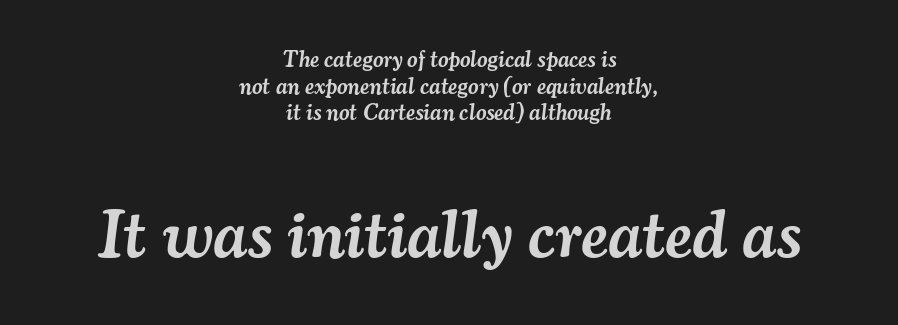
Q: Is the text bold? A: Semi-bold.
Q: Is the text italic (slanted)? A: Yes, it leans right by about 7 degrees.
Q: Is the typeface a serif or a sans-serif typeface? A: Serif.
Q: Is the text underlined? A: No.
Q: How is the paragraph aligned? A: Centered.
Q: Is the spacing between letters normal or unusually wide? A: Normal.
Q: Which block of text is set in a larger size, the first (top) or the second (bottom)? A: The second (bottom) one.
Q: Width (condensed, normal, or wide)? A: Normal.
Q: Stroke contrast? A: Medium.
Q: x-height? A: Small.
Q: Monospaced? A: No.
